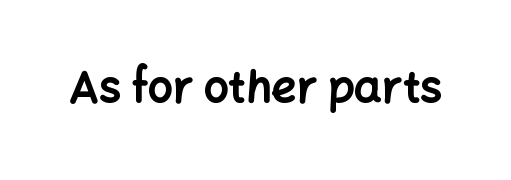
The tracking reads as untouched default to a designer's eye. Only glyphs here, with clear space below each row. The font's upright variant was chosen for this text. Compared with an ordinary text face, these strokes are far heavier — a full bold.
